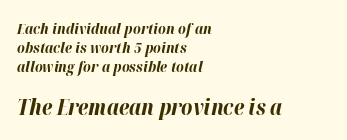
The image shows 22 px bold type, italic (leaning right); set left-aligned, normal line spacing (1.26x), normal letter spacing, not underlined; the second (bottom) block is 1.47x larger.
